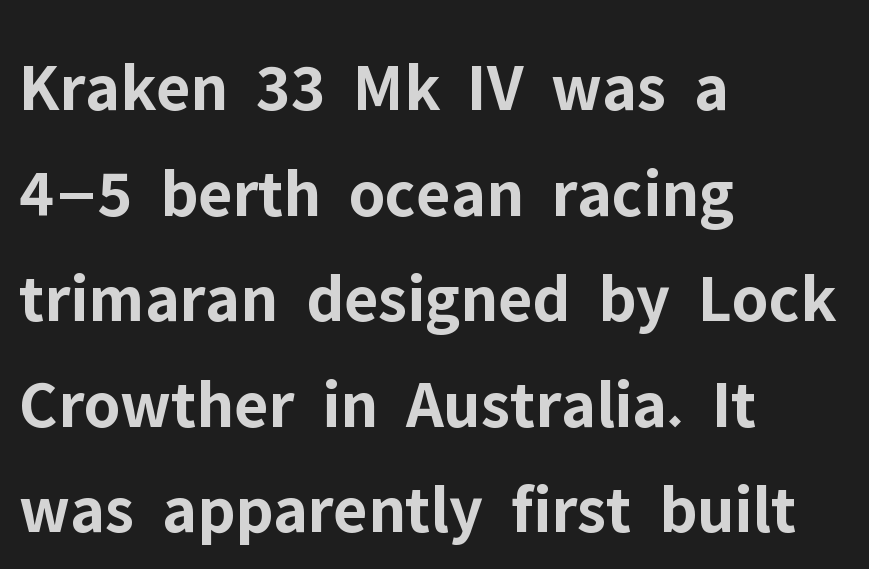
Does the copy run flush right? No — it runs flush left. Regarding leading, the lines here are spaced in the standard way. The lettering holds an erect, upright posture throughout. The typesetting leans heavy: a genuine bold. The baseline area is clear.
